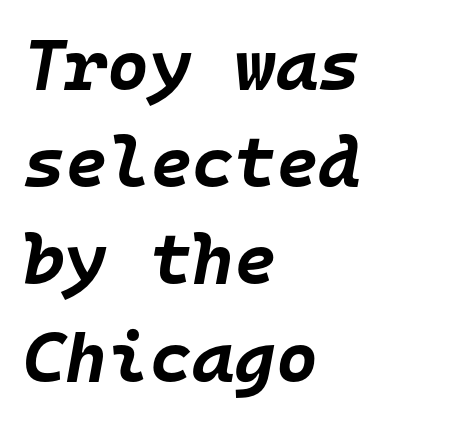
The image shows 72 px bold type, italic (leaning right), monospaced; set left-aligned, normal line spacing (1.35x), normal letter spacing, not underlined; low stroke contrast and a large x-height.
